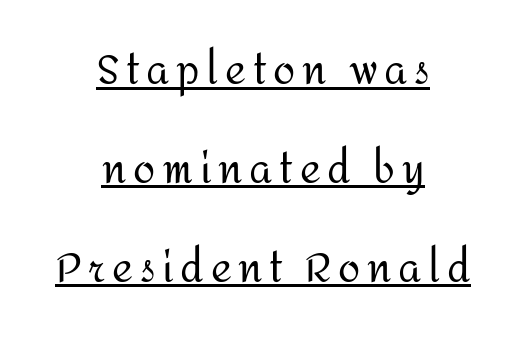
Q: Is the text bold? A: No.
Q: Is the text italic (slanted)? A: No, it is upright.
Q: Is the typeface a serif or a sans-serif typeface? A: Sans-serif.
Q: Is the text underlined? A: Yes.
Q: How is the paragraph aligned? A: Centered.
Q: Is the spacing between lines tight, normal or loose? A: Loose.
Q: Width (condensed, normal, or wide)? A: Normal.
Q: Stroke contrast? A: Medium.
Q: x-height? A: Medium.
Q: Monospaced? A: No.
